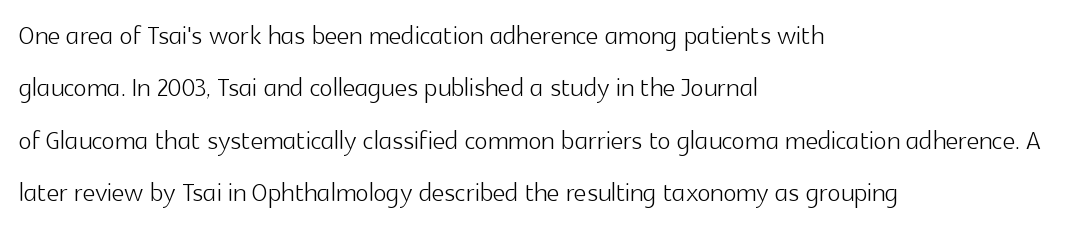
The image shows 35 px light sans-serif type, upright; set left-aligned, normal line spacing (1.5x), normal letter spacing, not underlined; a medium x-height.
